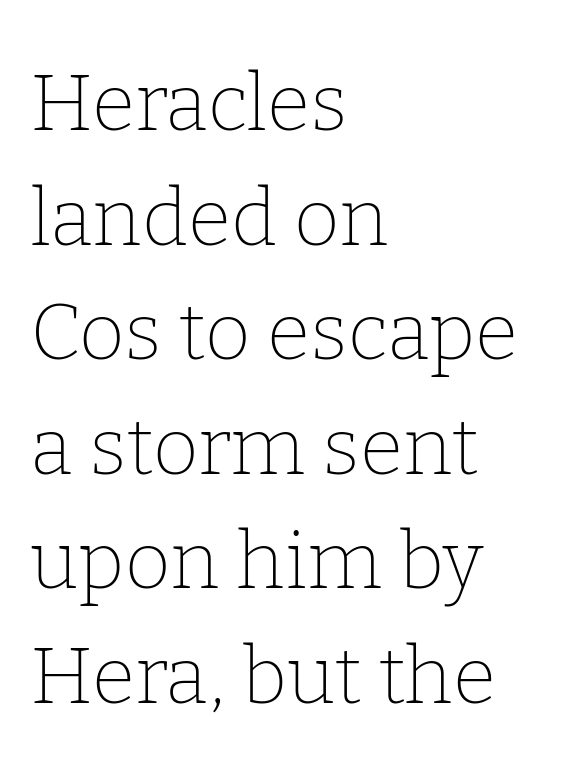
Q: Is the text bold? A: No.
Q: Is the text italic (slanted)? A: No, it is upright.
Q: Is the typeface a serif or a sans-serif typeface? A: Serif.
Q: Is the text underlined? A: No.
Q: How is the paragraph aligned? A: Left-aligned.
Q: Is the spacing between letters normal or unusually wide? A: Normal.
Q: Is the spacing between lines tight, normal or loose? A: Normal.
Q: Width (condensed, normal, or wide)? A: Normal.
Q: Stroke contrast? A: Low.
Q: x-height? A: Medium.
Q: Monospaced? A: No.
